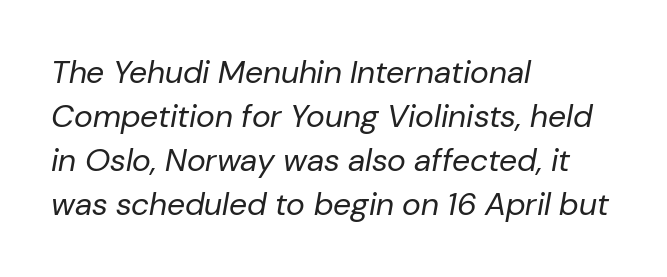
Q: Is the text bold? A: No.
Q: Is the text italic (slanted)? A: Yes, it leans right by about 10 degrees.
Q: Is the text underlined? A: No.
Q: How is the paragraph aligned? A: Left-aligned.
Q: Is the spacing between letters normal or unusually wide? A: Normal.
Q: Is the spacing between lines tight, normal or loose? A: Normal.
Q: Width (condensed, normal, or wide)? A: Normal.
Q: Stroke contrast? A: Low.
Q: x-height? A: Medium.
Q: Monospaced? A: No.
